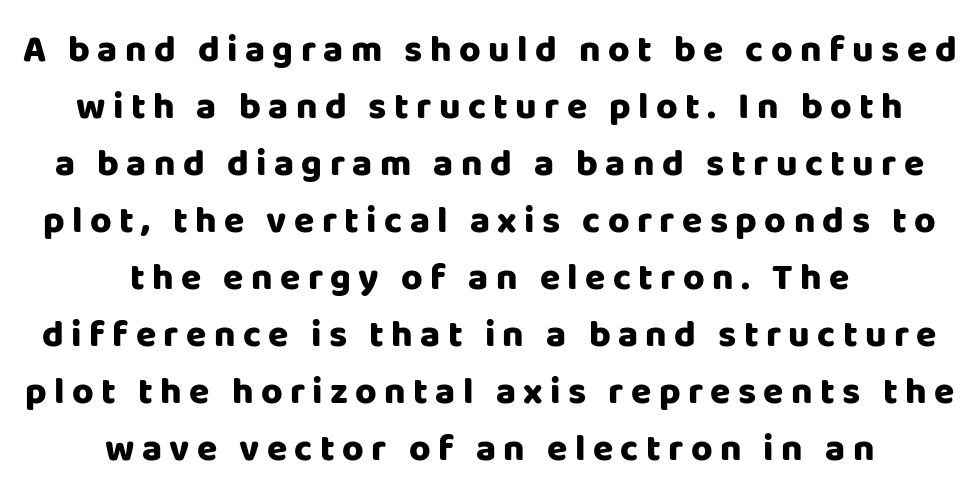
The block of text has a typical density, with ordinary space between rows. Character widths vary here, with narrow letters taking less room than wide ones. How heavy is the stroke? Heavy — this is a bold. Letterform terminals end flat and unadorned throughout the passage. Any mark beneath the type? The region is blank. The rendering positions every line midway between the sides.
